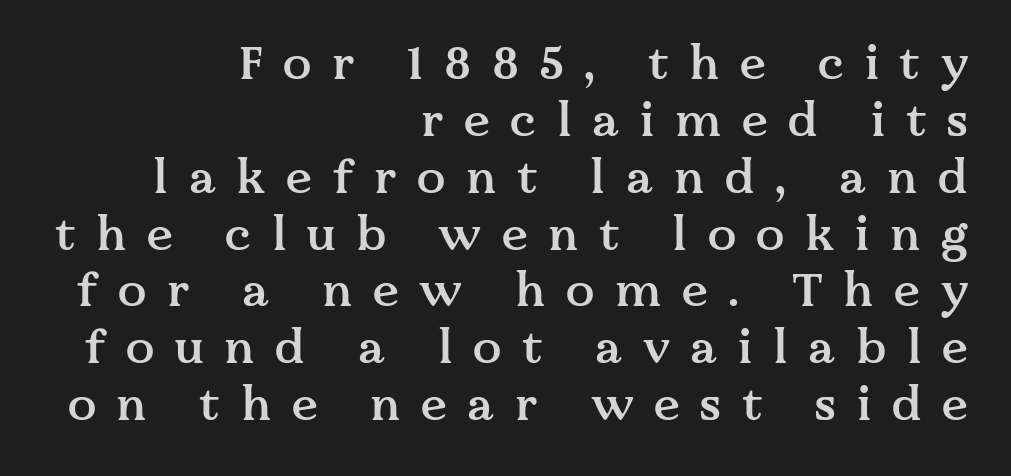
Q: Is the text bold? A: Semi-bold.
Q: Is the text italic (slanted)? A: No, it is upright.
Q: Is the typeface a serif or a sans-serif typeface? A: Serif.
Q: Is the text underlined? A: No.
Q: How is the paragraph aligned? A: Right-aligned.
Q: Is the spacing between letters normal or unusually wide? A: Unusually wide.
Q: Width (condensed, normal, or wide)? A: Normal.
Q: Stroke contrast? A: Medium.
Q: x-height? A: Medium.
Q: Monospaced? A: No.
